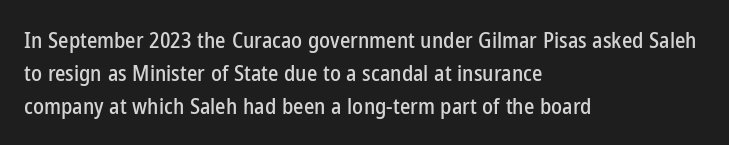
{"italic": "no", "underline": "no", "align": "left", "line_spacing": "normal", "line_spacing_ratio": 1.49, "letter_spacing": "normal", "letter_spacing_em": 0.0, "glyph_px": 22}
